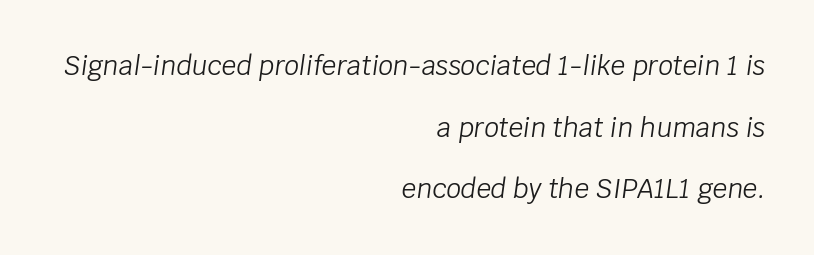
The image shows 26 px text type, italic (leaning right); set right-aligned, loose line spacing (2.37x), normal letter spacing, not underlined.
